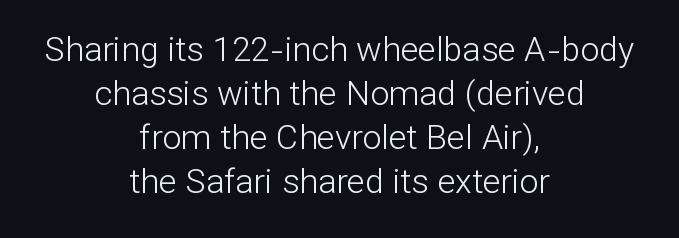
Q: Is the text bold? A: No.
Q: Is the text italic (slanted)? A: No, it is upright.
Q: Is the typeface a serif or a sans-serif typeface? A: Sans-serif.
Q: Is the text underlined? A: No.
Q: How is the paragraph aligned? A: Centered.
Q: Is the spacing between letters normal or unusually wide? A: Normal.
Q: Is the spacing between lines tight, normal or loose? A: Normal.
Q: Width (condensed, normal, or wide)? A: Normal.
Q: Stroke contrast? A: Low.
Q: x-height? A: Medium.
Q: Monospaced? A: No.
